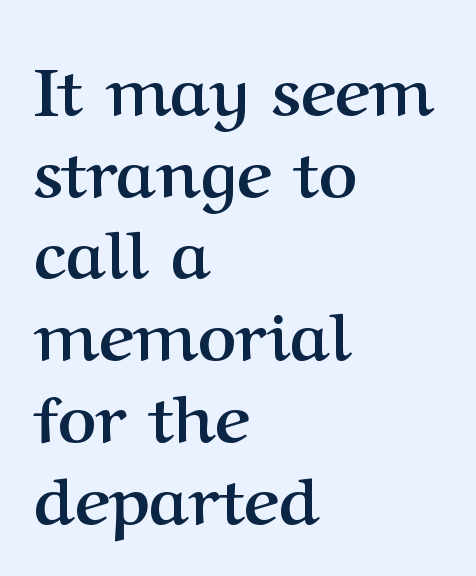
The image shows 67 px semibold serif type, upright; set left-aligned, line spacing 1.22x, normal letter spacing, not underlined; medium stroke contrast and a medium x-height.
